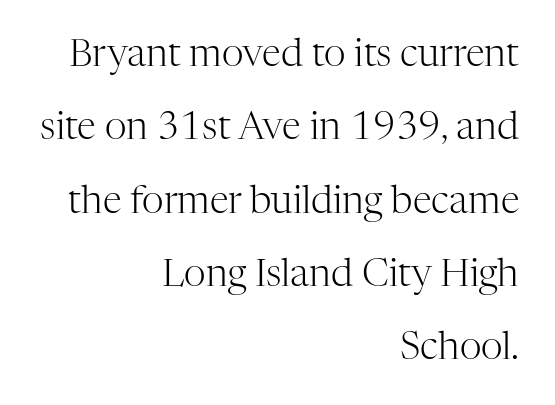
Check the space under the baseline: it is left empty. Letterform terminals end in serifs throughout the passage. Where is the straight margin? On the right. Note the varied advance widths — an 'i' is clearly narrower than an 'm'. Leading: increased.
